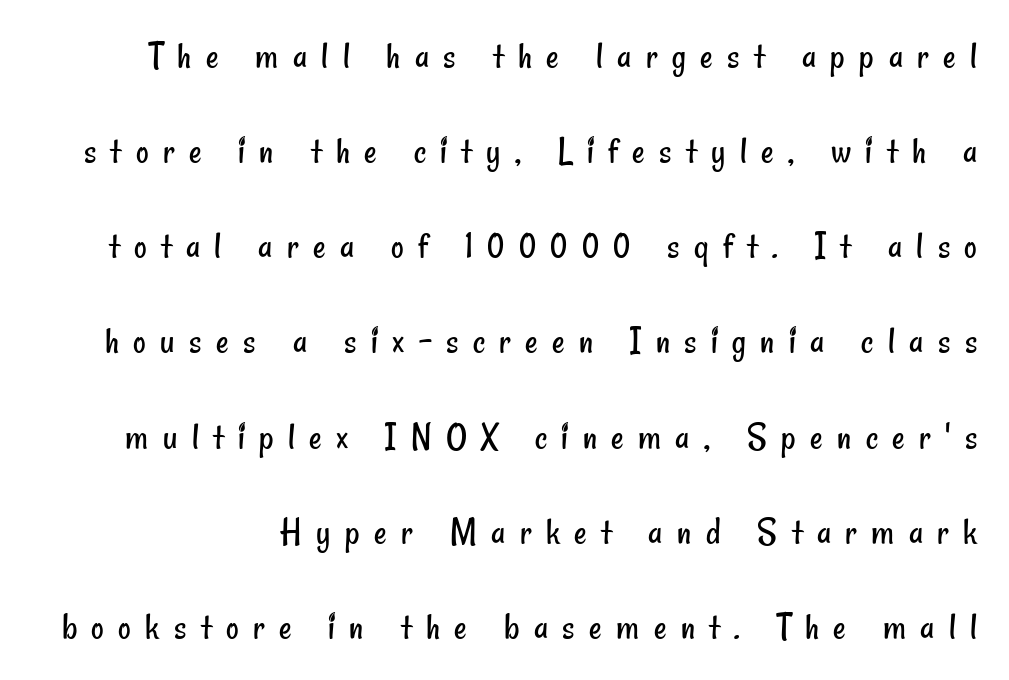
The image shows 39 px regular-weight, condensed sans-serif type; set loose line spacing (2.44x), unusually wide letter spacing (+0.37 em), not underlined; low stroke contrast and a small x-height.
